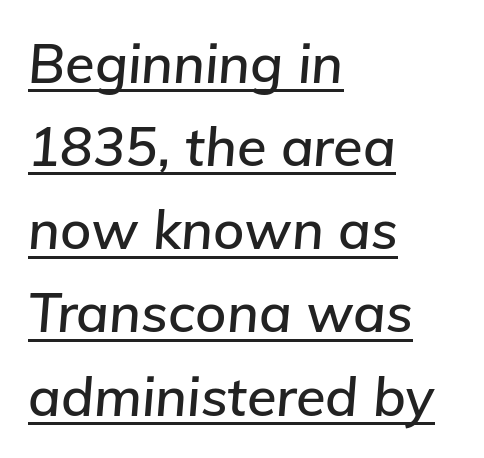
Q: Is the text italic (slanted)? A: Yes, it leans right by about 5 degrees.
Q: Is the text underlined? A: Yes.
Q: How is the paragraph aligned? A: Left-aligned.
Q: Is the spacing between letters normal or unusually wide? A: Normal.
Q: Is the spacing between lines tight, normal or loose? A: Normal.
Q: Width (condensed, normal, or wide)? A: Normal.
Q: Stroke contrast? A: Low.
Q: x-height? A: Medium.
Q: Monospaced? A: No.
